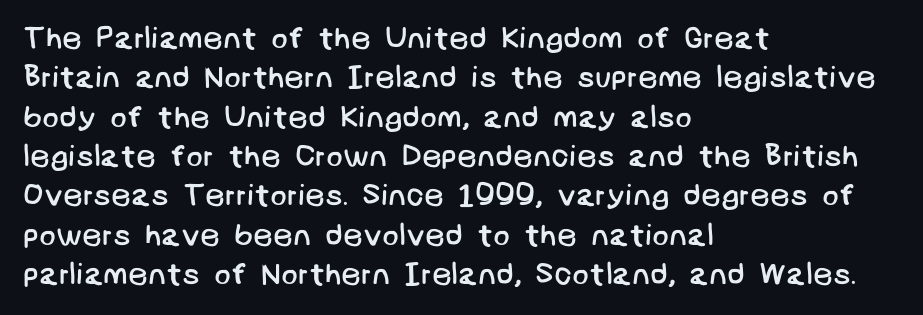
{"serif": "no", "bold": "no", "weight": "regular", "width": "normal", "stroke_contrast": "low", "x_height": "large", "underline": "no", "align": "left", "line_spacing": "normal", "line_spacing_ratio": 1.27, "letter_spacing": "normal", "letter_spacing_em": 0.0, "glyph_px": 31}
